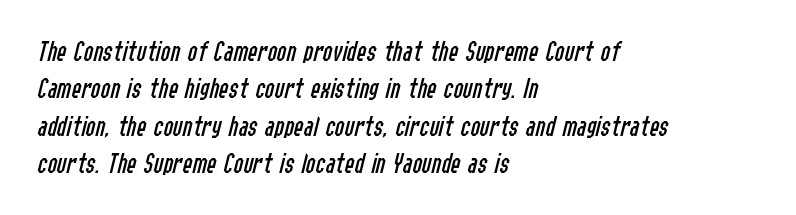
Q: Is the text bold? A: No.
Q: Is the text italic (slanted)? A: Yes, it leans right by about 14 degrees.
Q: Is the text underlined? A: No.
Q: How is the paragraph aligned? A: Left-aligned.
Q: Is the spacing between letters normal or unusually wide? A: Normal.
Q: Is the spacing between lines tight, normal or loose? A: Normal.
Q: Width (condensed, normal, or wide)? A: Condensed.
Q: Stroke contrast? A: Low.
Q: x-height? A: Medium.
Q: Monospaced? A: No.
